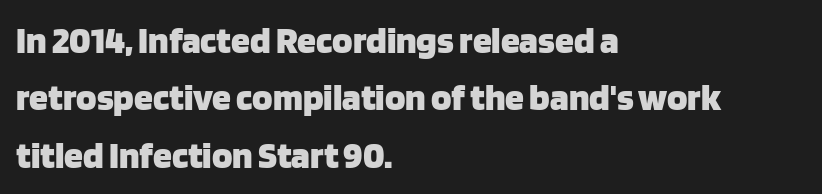
The image shows 38 px heavy sans-serif type, upright; set left-aligned, normal line spacing (1.51x), normal letter spacing, not underlined; low stroke contrast and a large x-height.
